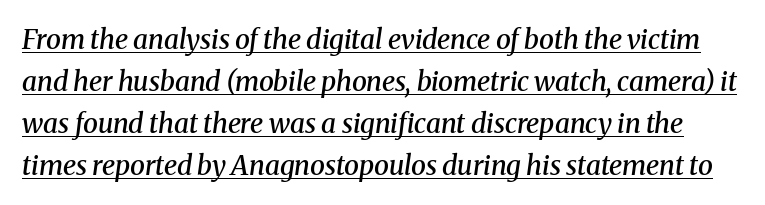
{"italic": "yes", "lean": "right", "slant_degrees": 8, "bold": "semi", "underline": "yes", "line_spacing": "normal", "line_spacing_ratio": 1.55, "letter_spacing": "normal", "letter_spacing_em": 0.0, "glyph_px": 27}
